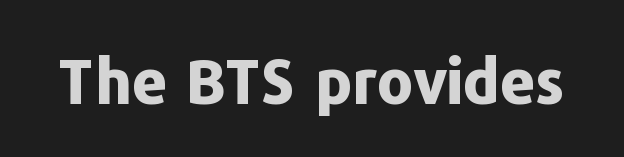
The image shows 62 px bold sans-serif type, upright; set normal letter spacing, not underlined; low stroke contrast and a medium x-height.
